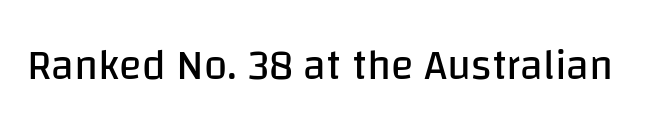
{"serif": "no", "italic": "no", "bold": "no", "weight": "regular", "width": "normal", "stroke_contrast": "low", "x_height": "large", "monospaced": "no", "underline": "no", "letter_spacing": "normal", "letter_spacing_em": 0.0, "glyph_px": 42}
